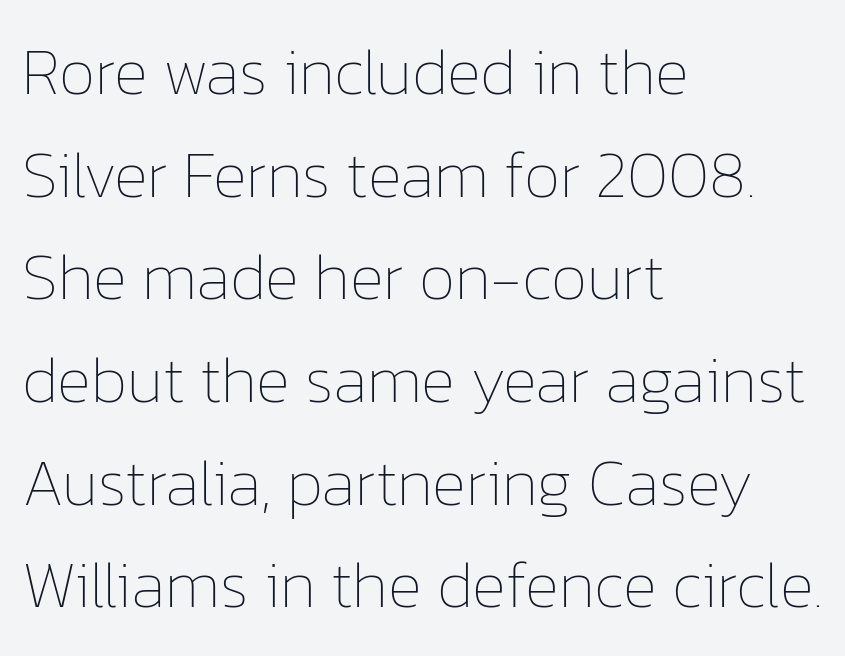
The image shows 65 px thin type, upright; set left-aligned, normal line spacing (1.58x), normal letter spacing, not underlined; low stroke contrast and a medium x-height.
